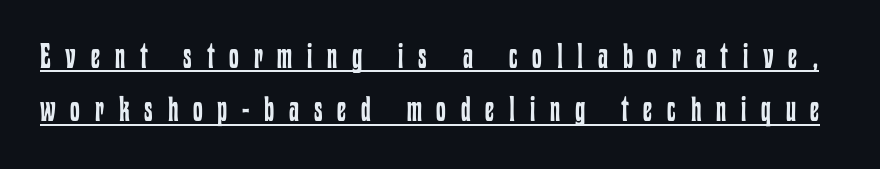
The image shows 35 px regular-weight, condensed type, upright; set normal line spacing (1.52x), unusually wide letter spacing (+0.42 em), underlined; low stroke contrast and a medium x-height.
